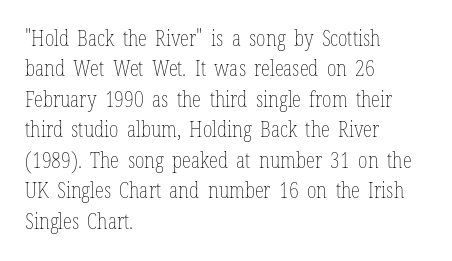
Q: Is the text bold? A: No.
Q: Is the text italic (slanted)? A: No, it is upright.
Q: Is the text underlined? A: No.
Q: How is the paragraph aligned? A: Left-aligned.
Q: Is the spacing between letters normal or unusually wide? A: Normal.
Q: Is the spacing between lines tight, normal or loose? A: Normal.
